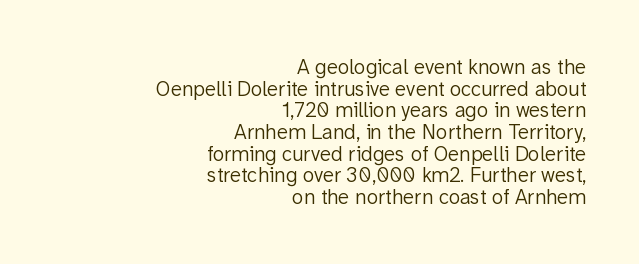
{"italic": "no", "bold": "no", "underline": "no", "align": "right", "line_spacing": "tight", "line_spacing_ratio": 1.03, "letter_spacing": "normal", "letter_spacing_em": 0.0, "glyph_px": 21}
